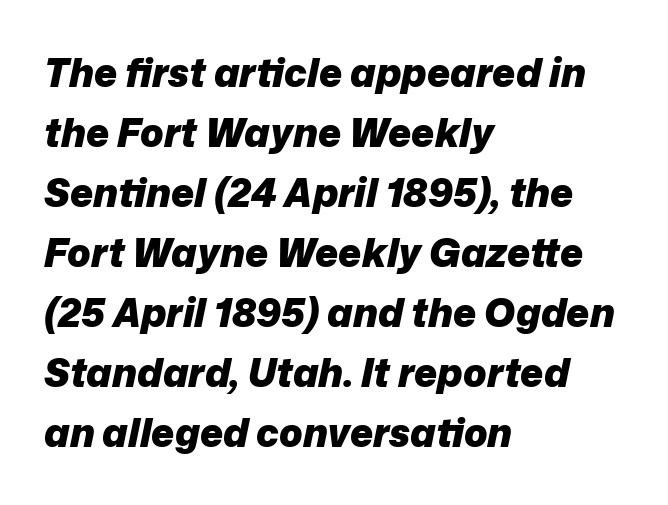
The image shows 39 px heavy type, italic (leaning right); set left-aligned, normal line spacing (1.54x), normal letter spacing, not underlined; low stroke contrast and a medium x-height.
